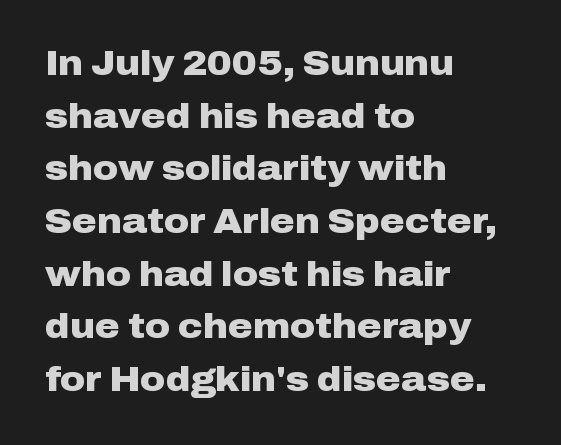
Q: Is the text bold? A: Yes.
Q: Is the text italic (slanted)? A: No, it is upright.
Q: Is the typeface a serif or a sans-serif typeface? A: Sans-serif.
Q: Is the text underlined? A: No.
Q: How is the paragraph aligned? A: Left-aligned.
Q: Is the spacing between letters normal or unusually wide? A: Normal.
Q: Is the spacing between lines tight, normal or loose? A: Normal.
Q: Width (condensed, normal, or wide)? A: Wide.
Q: Stroke contrast? A: Low.
Q: x-height? A: Medium.
Q: Monospaced? A: No.
